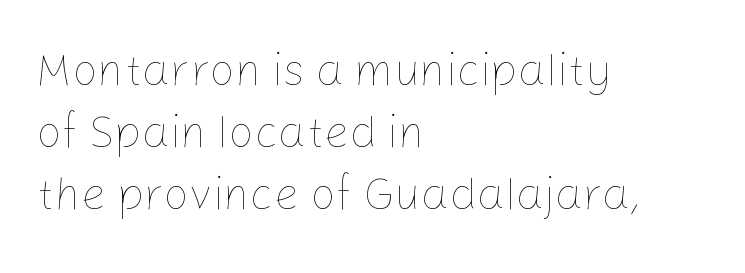
{"italic": "no", "bold": "no", "weight": "thin", "width": "normal", "stroke_contrast": "low", "x_height": "medium", "monospaced": "no", "underline": "no", "align": "left", "line_spacing": "normal", "line_spacing_ratio": 1.38, "letter_spacing": "normal", "letter_spacing_em": 0.0, "glyph_px": 45}
